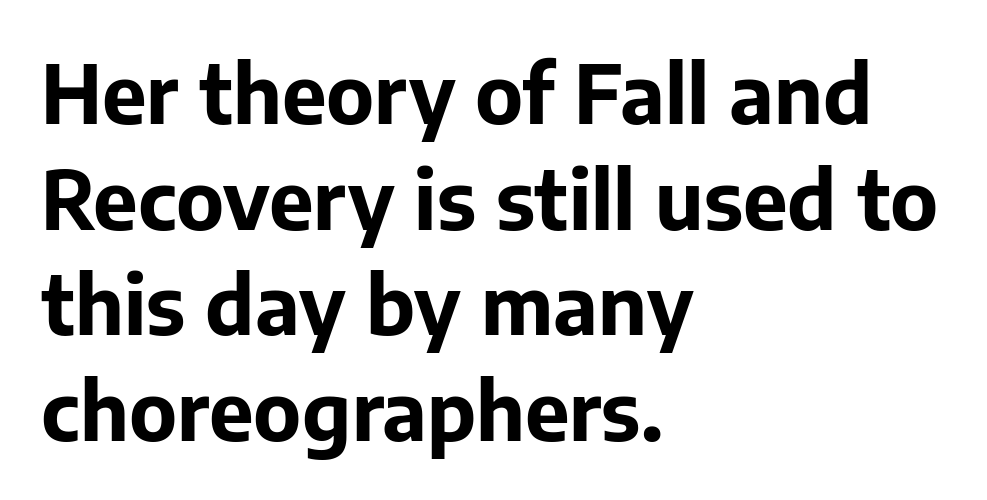
{"serif": "no", "italic": "no", "bold": "yes", "weight": "bold", "width": "normal", "stroke_contrast": "low", "x_height": "medium", "monospaced": "no", "underline": "no", "align": "left", "line_spacing": "normal", "line_spacing_ratio": 1.32, "letter_spacing": "normal", "letter_spacing_em": 0.0, "glyph_px": 80}
